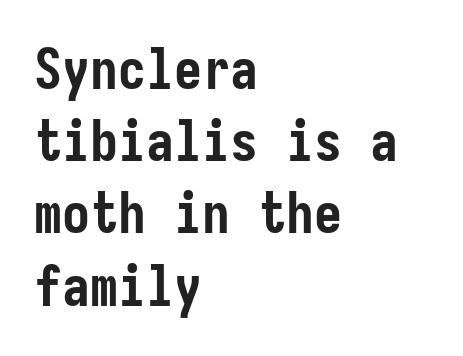
The tracking reads as untouched default to a designer's eye. As a designer I'd log this as weight 700, bold. Every row of glyphs begins at an identical x-position on the left. The rows are spaced the way most documents space them.
